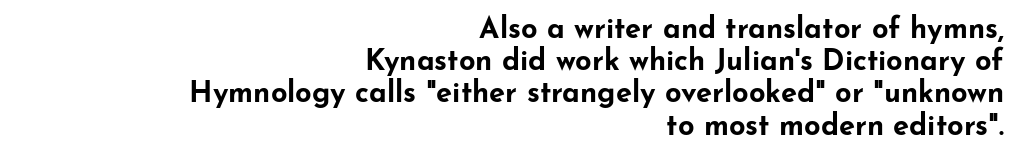
Q: Is the text bold? A: Yes.
Q: Is the text italic (slanted)? A: No, it is upright.
Q: Is the typeface a serif or a sans-serif typeface? A: Sans-serif.
Q: Is the text underlined? A: No.
Q: How is the paragraph aligned? A: Right-aligned.
Q: Is the spacing between letters normal or unusually wide? A: Normal.
Q: Is the spacing between lines tight, normal or loose? A: Tight.
Q: Width (condensed, normal, or wide)? A: Wide.
Q: Stroke contrast? A: Low.
Q: x-height? A: Small.
Q: Monospaced? A: No.
